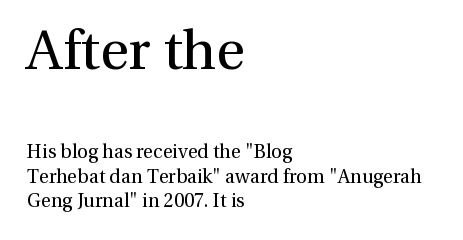
The lines are quadded left. The upper block of text is set noticeably larger than the block beneath it. The space directly below the letters is spotless. A roman cut, with each character standing at attention. Check where the strokes stop: tiny serifs finish them off. These lines keep a tight, regular rhythm from letter to letter.
